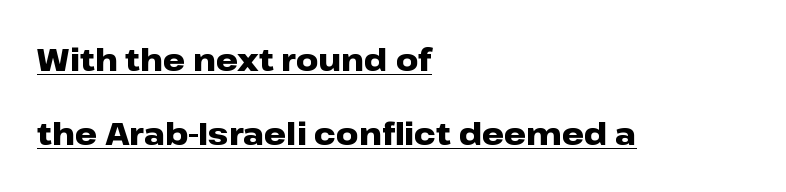
Every stem runs plumb, perpendicular to the baseline. The words here are underlined. Students, note that the glyphs here touch the page at normal intervals. Students, this is bold: see how much ink each stroke carries. The face used here is proportionally spaced, like ordinary book or web type.
